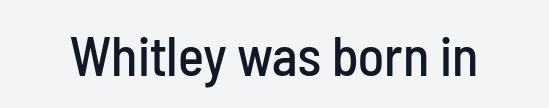
Q: Is the text italic (slanted)? A: No, it is upright.
Q: Is the typeface a serif or a sans-serif typeface? A: Sans-serif.
Q: Is the text underlined? A: No.
Q: Is the spacing between letters normal or unusually wide? A: Normal.
Q: Width (condensed, normal, or wide)? A: Condensed.
Q: Stroke contrast? A: Low.
Q: x-height? A: Medium.
Q: Monospaced? A: No.
